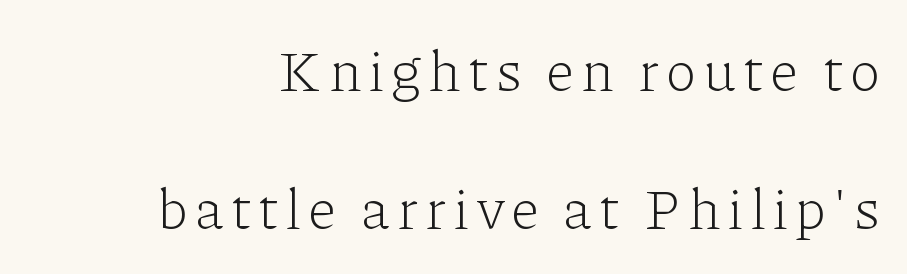
Old-style or modern, the face here clearly has serifs. The block of text is sparse from top to bottom, with ample space between rows. Typeset ragged left — the right edge is the straight one. Note the varied advance widths — an 'i' is clearly narrower than an 'm'.
